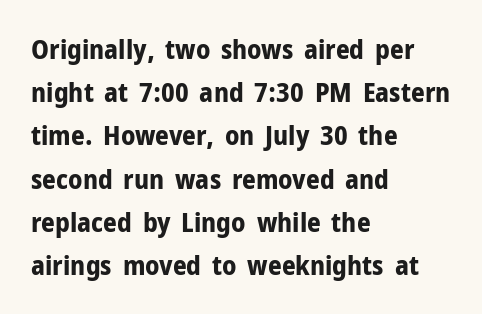
Q: Is the text bold? A: Yes.
Q: Is the text italic (slanted)? A: No, it is upright.
Q: Is the text underlined? A: No.
Q: How is the paragraph aligned? A: Left-aligned.
Q: Is the spacing between letters normal or unusually wide? A: Normal.
Q: Is the spacing between lines tight, normal or loose? A: Normal.
